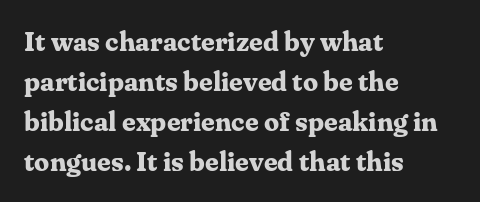
A student would call this left alignment; a typographer would say flush left, rag right. Lines of text with bare space underneath. Does the weight exceed regular? Yes, all the way to bold. Posture: vertical. The rows are spaced the way most documents space them. In terms of letterspacing, this is plain default setting.
